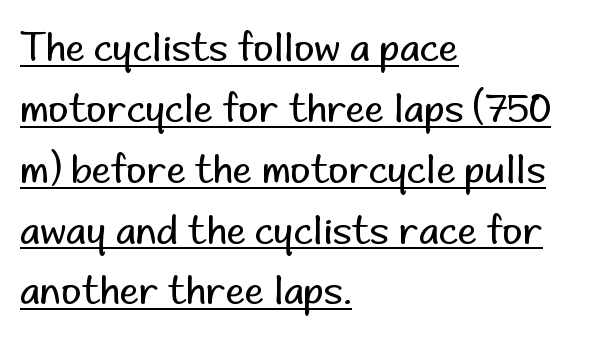
Q: Is the text bold? A: No.
Q: Is the text italic (slanted)? A: No, it is upright.
Q: Is the typeface a serif or a sans-serif typeface? A: Sans-serif.
Q: Is the text underlined? A: Yes.
Q: How is the paragraph aligned? A: Left-aligned.
Q: Is the spacing between letters normal or unusually wide? A: Normal.
Q: Is the spacing between lines tight, normal or loose? A: Normal.
Q: Width (condensed, normal, or wide)? A: Normal.
Q: Stroke contrast? A: Low.
Q: x-height? A: Small.
Q: Monospaced? A: No.
